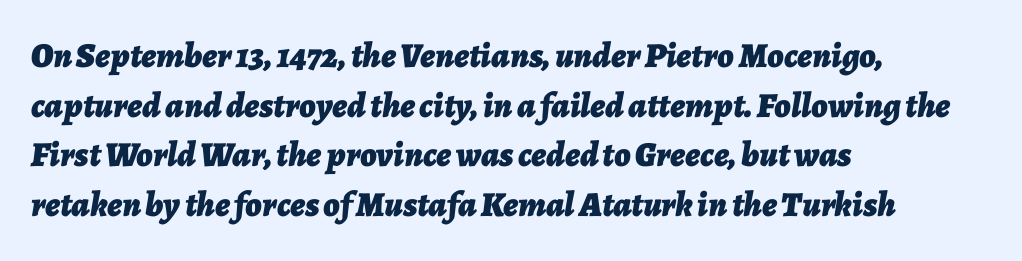
A bare baseline throughout the passage. Default kerning and tracking; the words read as compact shapes. Proportional: the letters do not fall into vertical columns. Does the leading feel generous? No, just average.
